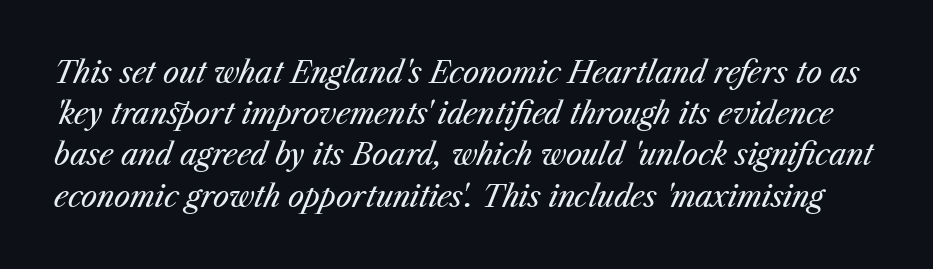
The image shows 29 px regular-weight type, italic (leaning right); set normal line spacing (1.42x), normal letter spacing, not underlined; medium stroke contrast and a medium x-height.
